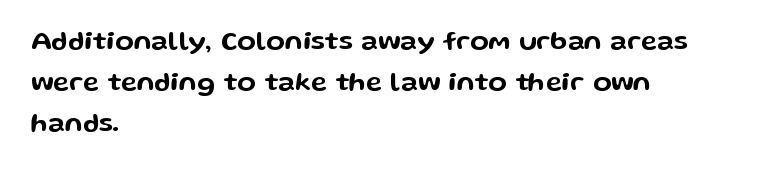
{"italic": "no", "underline": "no", "align": "left", "line_spacing": "normal", "line_spacing_ratio": 1.52, "letter_spacing": "normal", "letter_spacing_em": 0.0, "glyph_px": 27}
